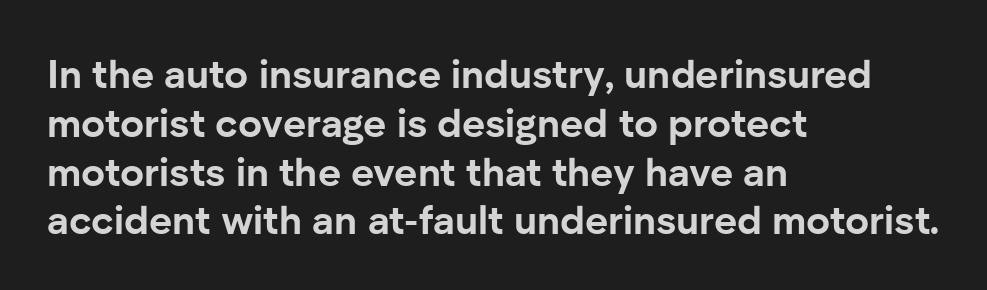
I'd call this a sans setting — the letters go barefoot. No italicization has been applied; the sample stays upright. A typesetter would call this proportional, since set widths differ per character. These lines stack with their left ends in a neat column. On the weight axis this lands at bold, roughly 700. Bare-footed words on every line.
